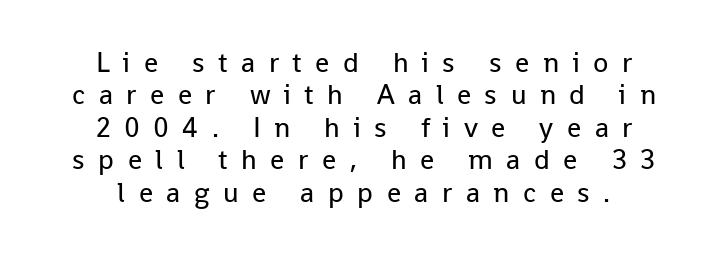
{"serif": "no", "italic": "no", "bold": "no", "weight": "regular", "width": "normal", "stroke_contrast": "low", "x_height": "medium", "monospaced": "no", "underline": "no", "align": "center", "line_spacing_ratio": 1.16, "letter_spacing": "wide", "letter_spacing_em": 0.48, "glyph_px": 28}
